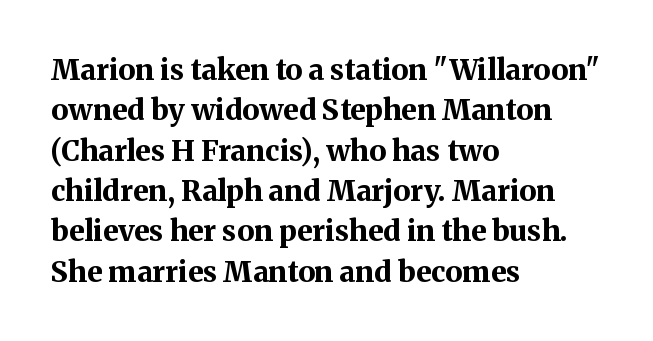
The image shows 29 px bold serif type, upright; set left-aligned, normal line spacing (1.39x), normal letter spacing, not underlined; medium stroke contrast and a medium x-height.
